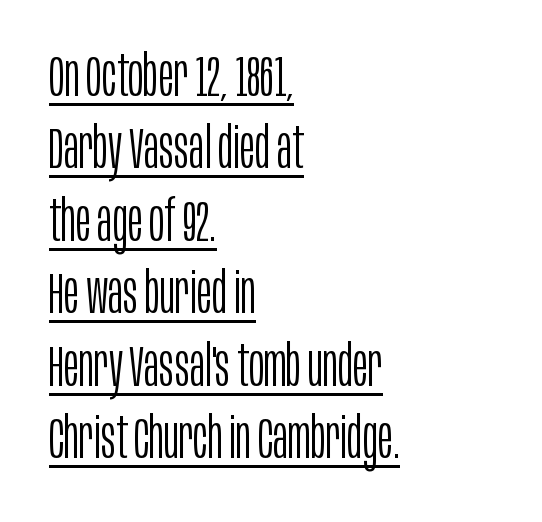
{"serif": "no", "italic": "no", "bold": "no", "weight": "light", "width": "condensed", "stroke_contrast": "low", "x_height": "large", "monospaced": "no", "underline": "yes", "align": "left", "line_spacing": "normal", "line_spacing_ratio": 1.25, "letter_spacing": "normal", "letter_spacing_em": 0.0, "glyph_px": 58}
